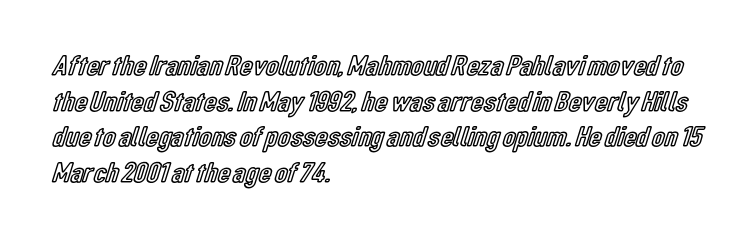
Q: Is the text italic (slanted)? A: Yes.
Q: Is the text underlined? A: No.
Q: How is the paragraph aligned? A: Left-aligned.
Q: Is the spacing between letters normal or unusually wide? A: Normal.
Q: Width (condensed, normal, or wide)? A: Condensed.
Q: x-height? A: Medium.
Q: Monospaced? A: No.
